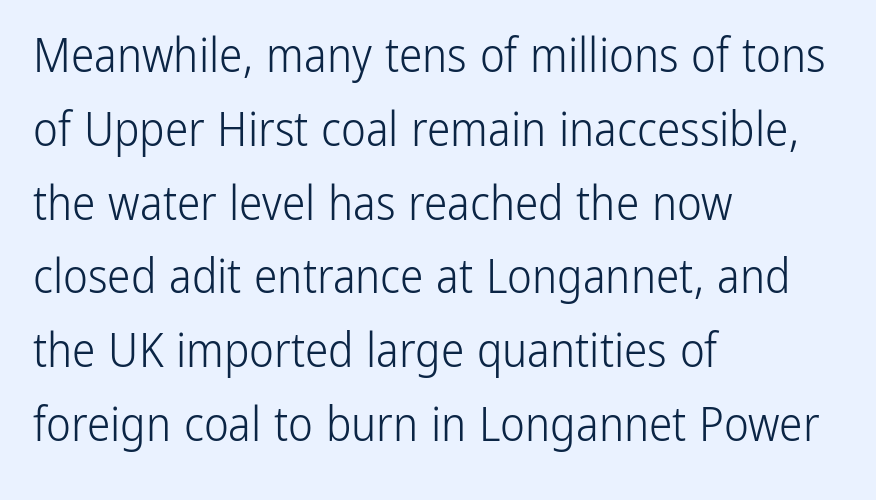
These lines are composed in type without serifs. Varying glyph widths throughout — classic text-font behaviour. In terms of posture, this sample is upright. Inter-character spacing is left at the font's built-in metrics.
